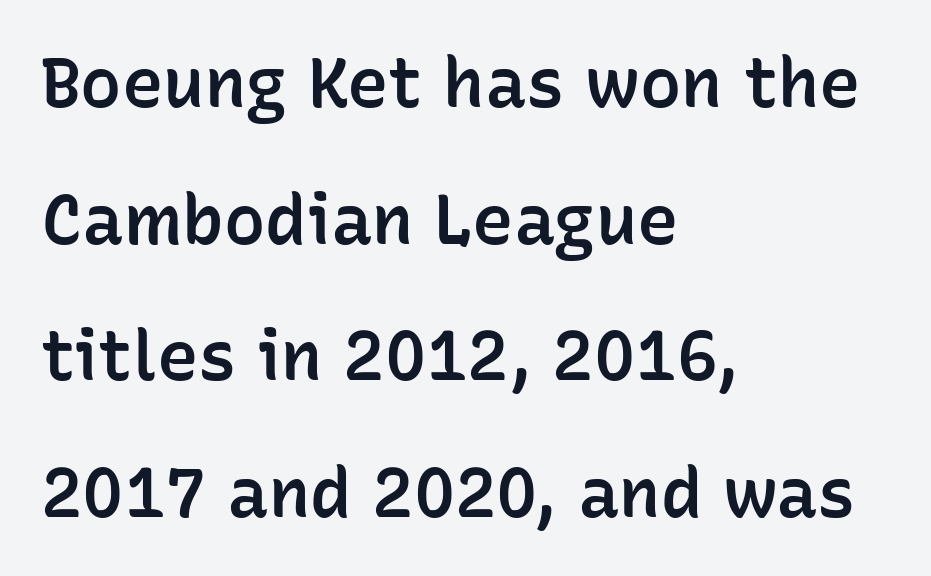
Between one letter and the next there's only the usual sliver of space. Note: no serifs on the glyphs. Caption: multi-line text, flush left, ragged right. Think of a printed novel: that variable character pitch is what you see here.
